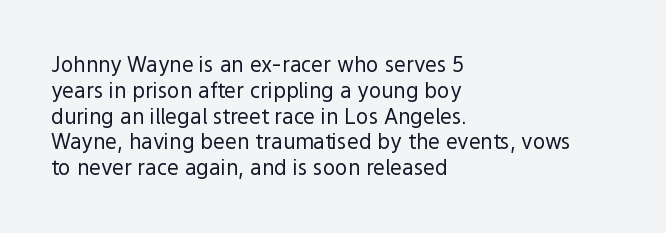
Visually the block forms a straight wall on the left and a jagged coastline on the right. This sample uses plain, unmodified letter spacing. The face looks like a standard text weight, possibly lighter. Check under the words: just untouched page. Does the lettering tilt? It doesn't — this is upright.
